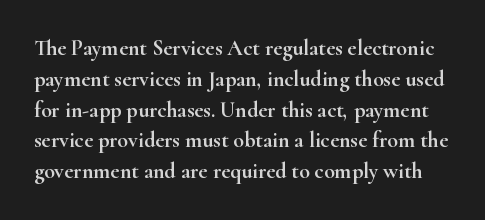
Style check: upright. The gaps between neighbouring characters are ordinary and unremarkable. Underlining? Definitely not there. Students, observe: this is what conventionally led text looks like.
